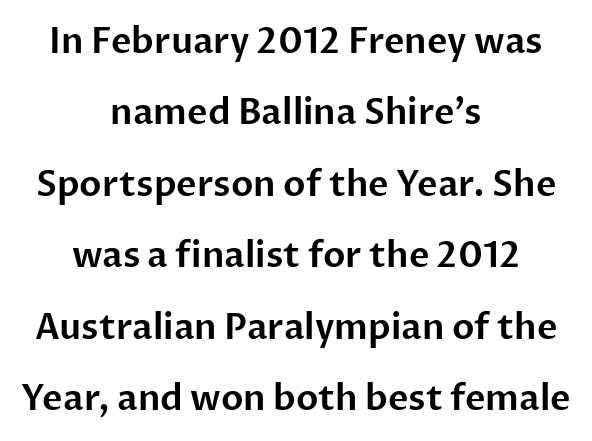
Q: Is the text italic (slanted)? A: No, it is upright.
Q: Is the typeface a serif or a sans-serif typeface? A: Sans-serif.
Q: Is the text underlined? A: No.
Q: How is the paragraph aligned? A: Centered.
Q: Is the spacing between letters normal or unusually wide? A: Normal.
Q: Is the spacing between lines tight, normal or loose? A: Loose.
Q: Width (condensed, normal, or wide)? A: Normal.
Q: Stroke contrast? A: Low.
Q: x-height? A: Medium.
Q: Monospaced? A: No.
